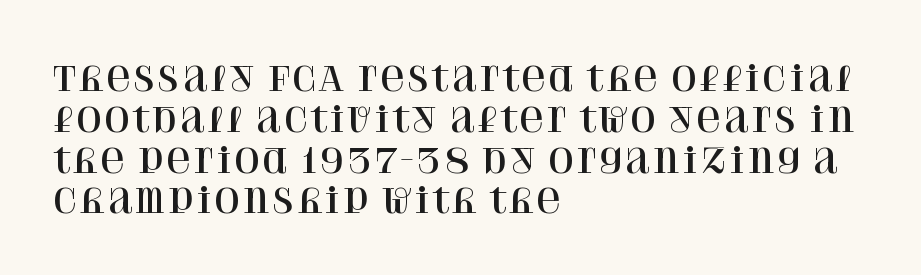
The image shows 34 px serif type, upright; set left-aligned, line spacing 1.2x, normal letter spacing, not underlined; high stroke contrast and a large x-height.
